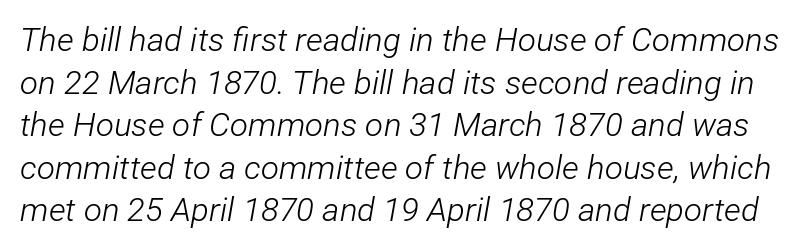
Q: Is the text bold? A: No.
Q: Is the text italic (slanted)? A: Yes, it leans right by about 12 degrees.
Q: Is the text underlined? A: No.
Q: Is the spacing between letters normal or unusually wide? A: Normal.
Q: Is the spacing between lines tight, normal or loose? A: Normal.
Q: Width (condensed, normal, or wide)? A: Condensed.
Q: Stroke contrast? A: Low.
Q: x-height? A: Medium.
Q: Monospaced? A: No.
